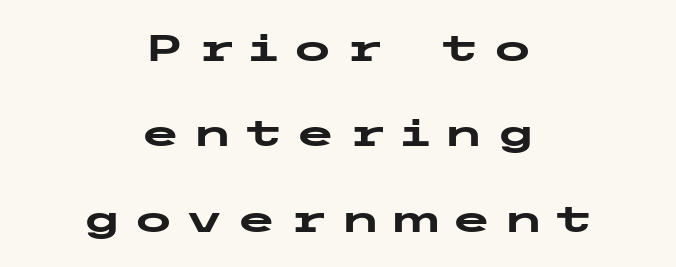
{"serif": "no", "italic": "no", "bold": "yes", "weight": "heavy", "width": "wide", "stroke_contrast": "low", "x_height": "medium", "underline": "no", "align": "center", "line_spacing": "loose", "line_spacing_ratio": 2.31, "letter_spacing": "wide", "letter_spacing_em": 0.3, "glyph_px": 37}
